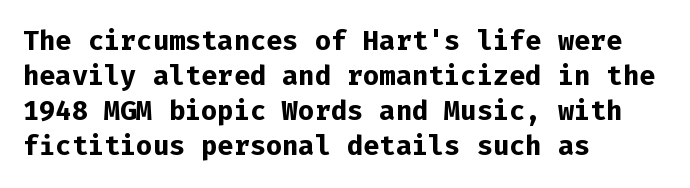
Is there much room between lines? A standard amount, neither cramped nor airy. Emphasis by weight is at full strength: bold. Each word holds together tightly as a unit, with standard inter-letter gaps. Rule under the text: the space is simply empty. Style check: upright. Does the copy run flush right? No — it runs flush left.
